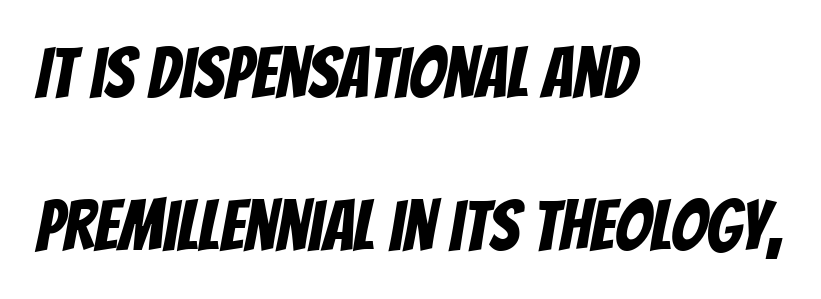
{"serif": "no", "width": "condensed", "stroke_contrast": "low", "x_height": "large", "monospaced": "no", "underline": "no", "align": "left", "line_spacing": "loose", "line_spacing_ratio": 2.15, "letter_spacing": "normal", "letter_spacing_em": 0.0, "glyph_px": 71}
